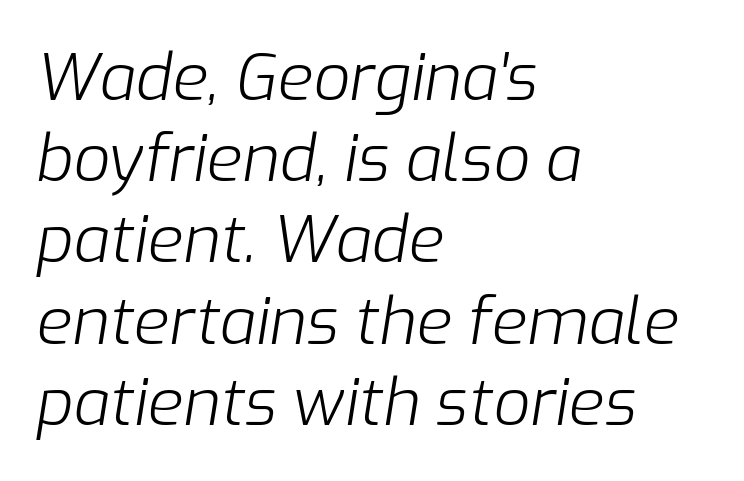
Q: Is the text bold? A: No.
Q: Is the text italic (slanted)? A: Yes, it leans right by about 9 degrees.
Q: Is the text underlined? A: No.
Q: How is the paragraph aligned? A: Left-aligned.
Q: Is the spacing between letters normal or unusually wide? A: Normal.
Q: Is the spacing between lines tight, normal or loose? A: Normal.
Q: Width (condensed, normal, or wide)? A: Normal.
Q: Stroke contrast? A: Low.
Q: x-height? A: Medium.
Q: Monospaced? A: No.
